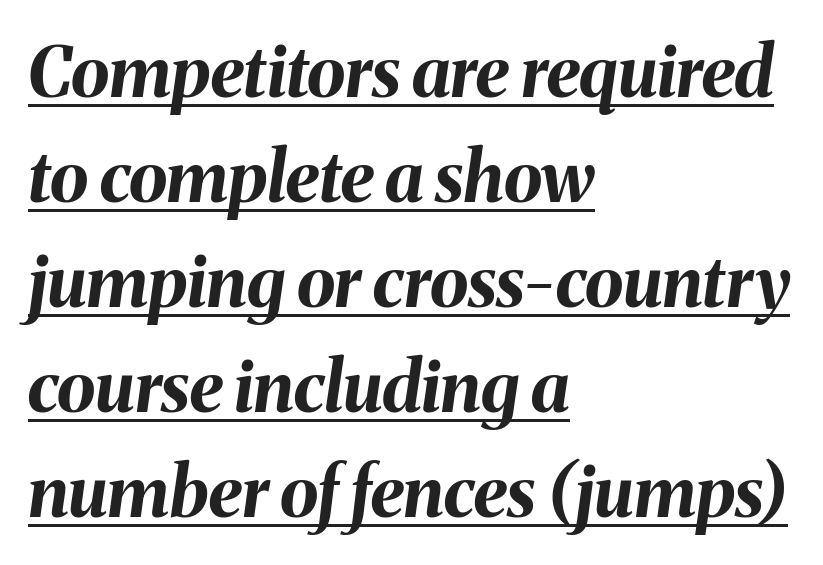
Q: Is the text bold? A: Yes.
Q: Is the text italic (slanted)? A: Yes, it leans right by about 8 degrees.
Q: Is the text underlined? A: Yes.
Q: How is the paragraph aligned? A: Left-aligned.
Q: Is the spacing between letters normal or unusually wide? A: Normal.
Q: Is the spacing between lines tight, normal or loose? A: Normal.
Q: Width (condensed, normal, or wide)? A: Normal.
Q: Stroke contrast? A: Medium.
Q: x-height? A: Medium.
Q: Monospaced? A: No.
